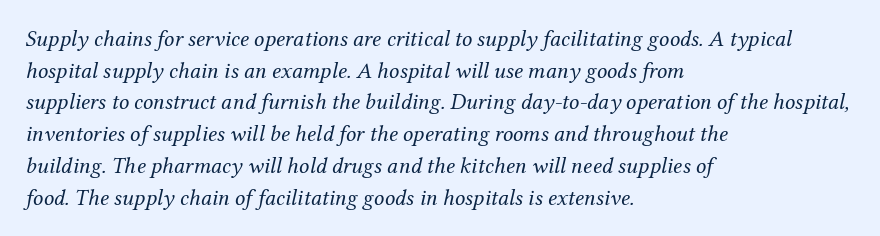
Q: Is the text bold? A: No.
Q: Is the text italic (slanted)? A: Yes, it leans right by about 12 degrees.
Q: Is the text underlined? A: No.
Q: How is the paragraph aligned? A: Left-aligned.
Q: Is the spacing between letters normal or unusually wide? A: Normal.
Q: Is the spacing between lines tight, normal or loose? A: Normal.
